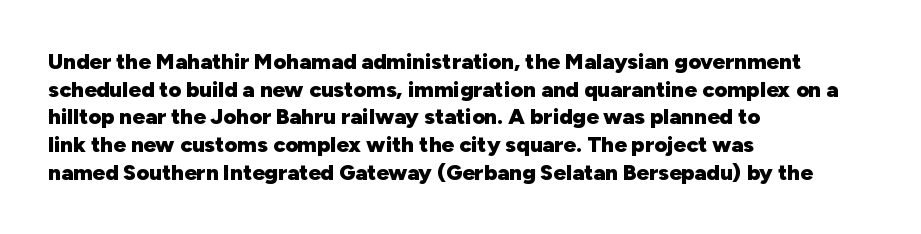
Q: Is the text bold? A: Yes.
Q: Is the text italic (slanted)? A: No, it is upright.
Q: Is the text underlined? A: No.
Q: How is the paragraph aligned? A: Left-aligned.
Q: Is the spacing between letters normal or unusually wide? A: Normal.
Q: Is the spacing between lines tight, normal or loose? A: Normal.
